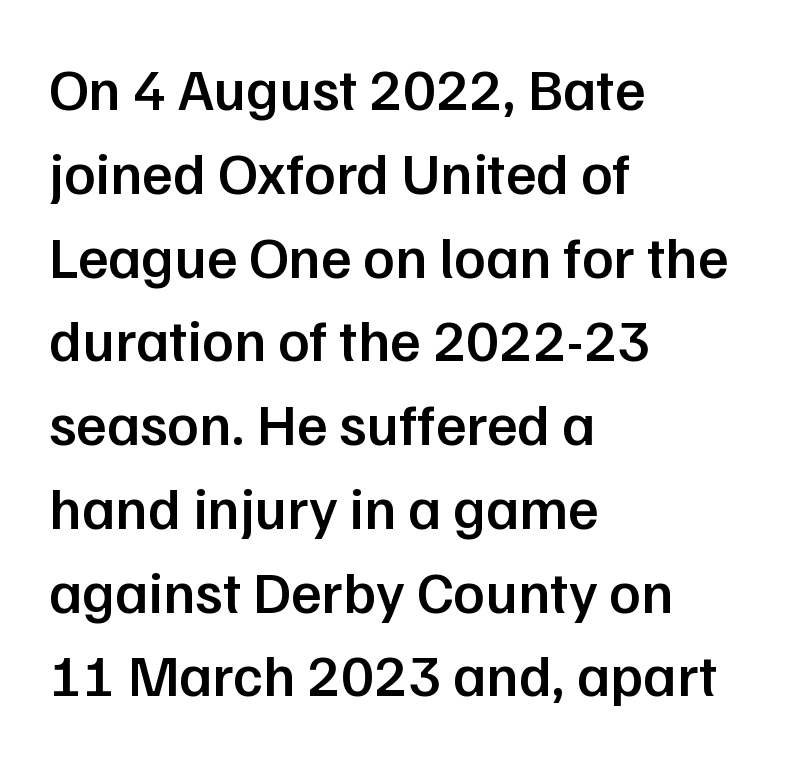
{"serif": "no", "italic": "no", "bold": "semi", "weight": "semibold", "width": "normal", "stroke_contrast": "low", "x_height": "medium", "monospaced": "no", "underline": "no", "align": "left", "line_spacing": "normal", "line_spacing_ratio": 1.42, "letter_spacing": "normal", "letter_spacing_em": 0.0, "glyph_px": 59}
